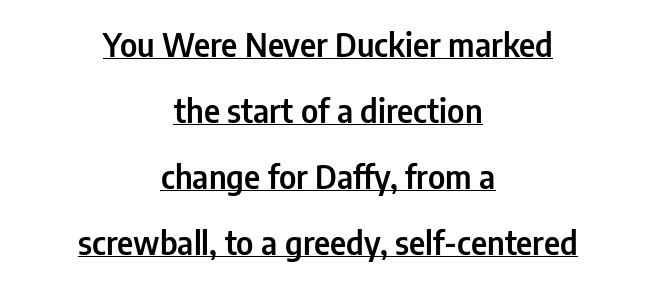
Q: Is the text italic (slanted)? A: No, it is upright.
Q: Is the typeface a serif or a sans-serif typeface? A: Sans-serif.
Q: Is the text underlined? A: Yes.
Q: How is the paragraph aligned? A: Centered.
Q: Is the spacing between letters normal or unusually wide? A: Normal.
Q: Is the spacing between lines tight, normal or loose? A: Loose.
Q: Width (condensed, normal, or wide)? A: Condensed.
Q: Stroke contrast? A: Low.
Q: x-height? A: Medium.
Q: Monospaced? A: No.
